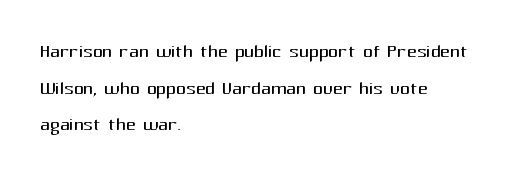
Standard letterfit; no display-style spreading of the glyphs. No chunkiness to these letters — they're not bold. This is roman type, the default non-slanted kind. Does the copy run flush right? No — it runs flush left.
